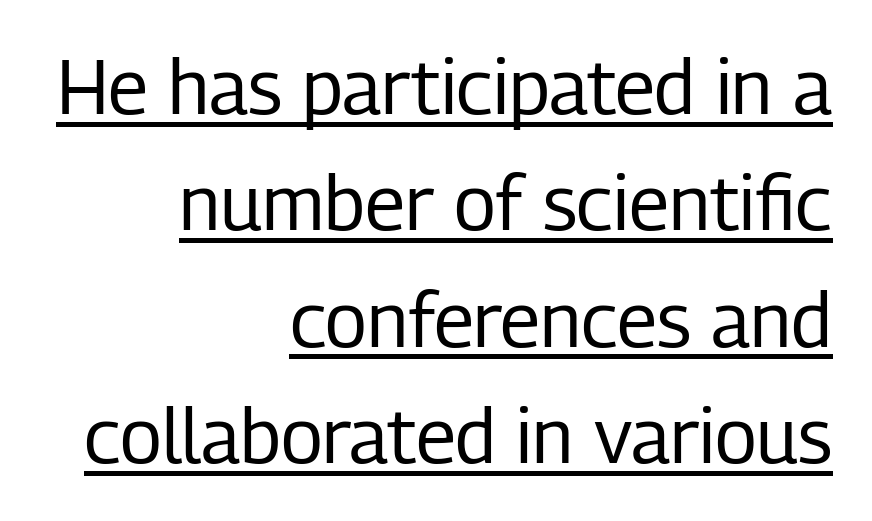
Q: Is the text bold? A: No.
Q: Is the text italic (slanted)? A: No, it is upright.
Q: Is the typeface a serif or a sans-serif typeface? A: Sans-serif.
Q: Is the text underlined? A: Yes.
Q: How is the paragraph aligned? A: Right-aligned.
Q: Is the spacing between letters normal or unusually wide? A: Normal.
Q: Is the spacing between lines tight, normal or loose? A: Normal.
Q: Width (condensed, normal, or wide)? A: Condensed.
Q: Stroke contrast? A: Low.
Q: x-height? A: Medium.
Q: Monospaced? A: No.
